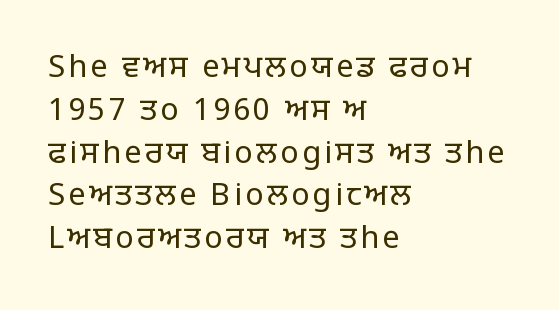
The image shows 31 px regular-weight sans-serif type, upright; set left-aligned, normal line spacing (1.38x), not underlined; low stroke contrast and a large x-height.
